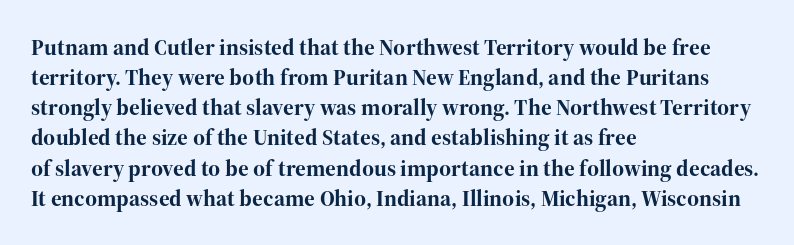
The image shows 23 px bold type, upright; set left-aligned, normal line spacing (1.31x), normal letter spacing, not underlined.
